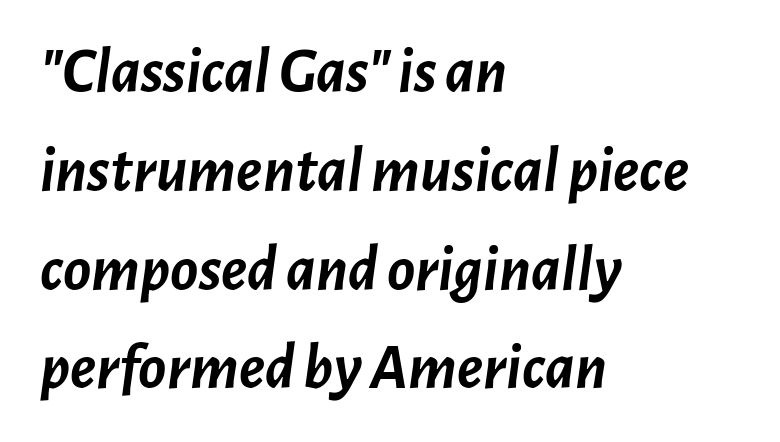
It's the slanting kind of type. The space directly below the letters is spotless. Compared with a centered layout, this one pins lines to the left instead. Between one letter and the next there's only the usual sliver of space. Honestly, the row spacing looks completely unremarkable.
